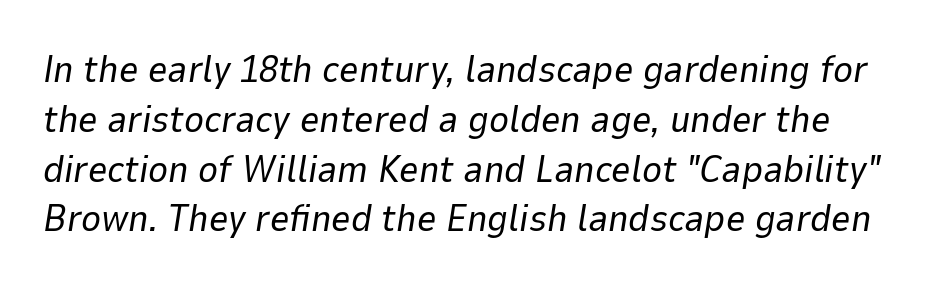
{"italic": "yes", "lean": "right", "slant_degrees": 9, "bold": "no", "weight": "regular", "width": "normal", "stroke_contrast": "low", "x_height": "medium", "monospaced": "no", "underline": "no", "line_spacing": "normal", "line_spacing_ratio": 1.31, "letter_spacing": "normal", "letter_spacing_em": 0.0, "glyph_px": 38}
